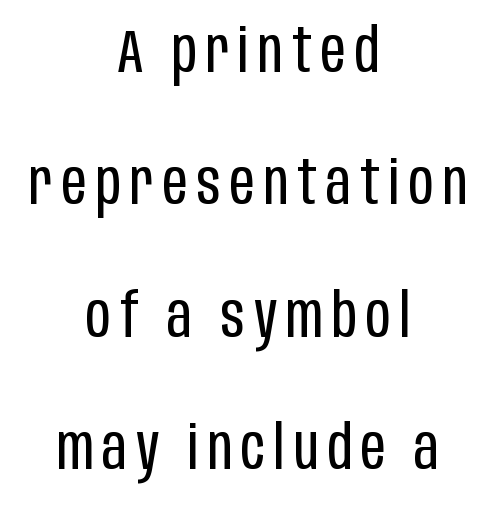
The image shows 61 px regular-weight, condensed sans-serif type, upright; set centered, loose line spacing (2.17x), not underlined; low stroke contrast and a large x-height.
